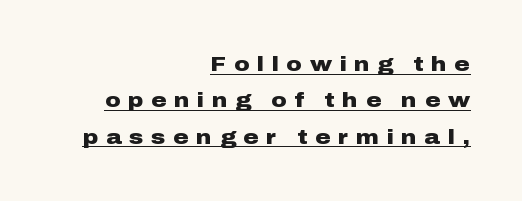
{"italic": "no", "bold": "yes", "underline": "yes", "align": "right", "line_spacing_ratio": 1.73, "letter_spacing": "wide", "letter_spacing_em": 0.37, "glyph_px": 21}
